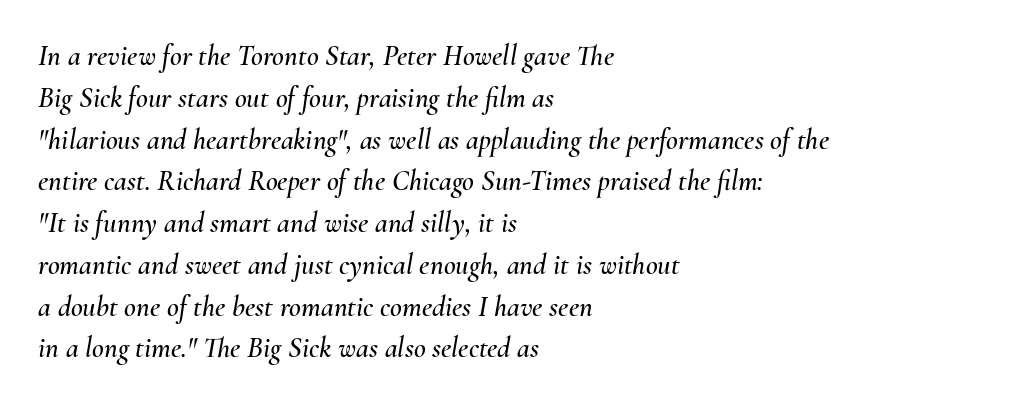
{"italic": "yes", "lean": "right", "slant_degrees": 10, "width": "normal", "stroke_contrast": "medium", "x_height": "small", "monospaced": "no", "underline": "no", "align": "left", "line_spacing": "normal", "line_spacing_ratio": 1.44, "letter_spacing": "normal", "letter_spacing_em": 0.0, "glyph_px": 29}
